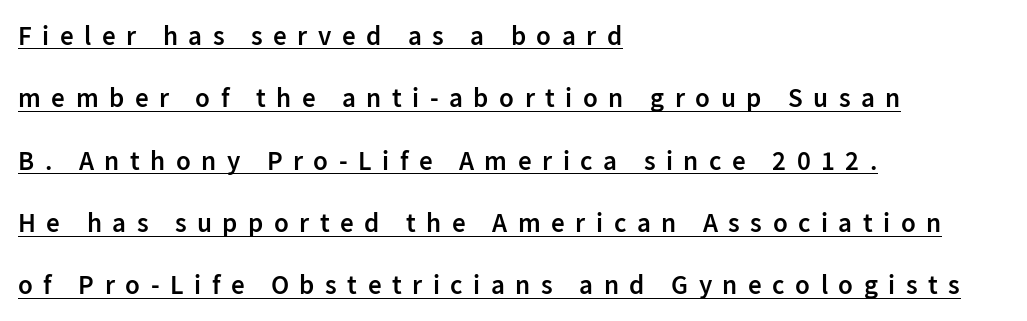
Q: Is the text bold? A: Semi-bold.
Q: Is the text italic (slanted)? A: No, it is upright.
Q: Is the text underlined? A: Yes.
Q: How is the paragraph aligned? A: Left-aligned.
Q: Is the spacing between letters normal or unusually wide? A: Unusually wide.
Q: Is the spacing between lines tight, normal or loose? A: Loose.
